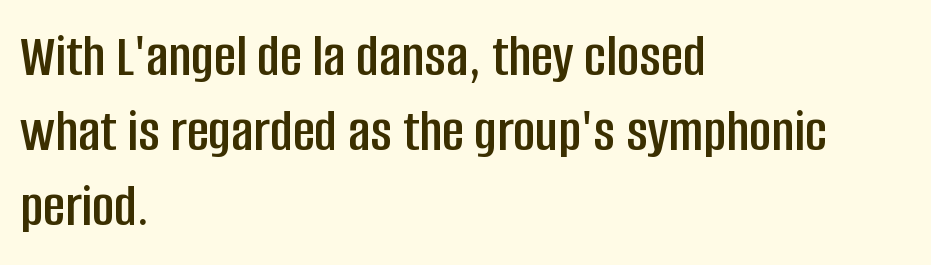
Q: Is the text italic (slanted)? A: No, it is upright.
Q: Is the typeface a serif or a sans-serif typeface? A: Sans-serif.
Q: Is the text underlined? A: No.
Q: How is the paragraph aligned? A: Left-aligned.
Q: Is the spacing between letters normal or unusually wide? A: Normal.
Q: Width (condensed, normal, or wide)? A: Condensed.
Q: Stroke contrast? A: Low.
Q: x-height? A: Large.
Q: Monospaced? A: No.
